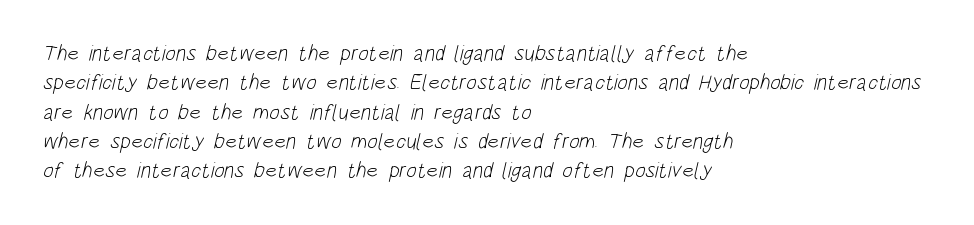
Q: Is the text bold? A: No.
Q: Is the text underlined? A: No.
Q: How is the paragraph aligned? A: Left-aligned.
Q: Is the spacing between letters normal or unusually wide? A: Normal.
Q: Is the spacing between lines tight, normal or loose? A: Normal.
